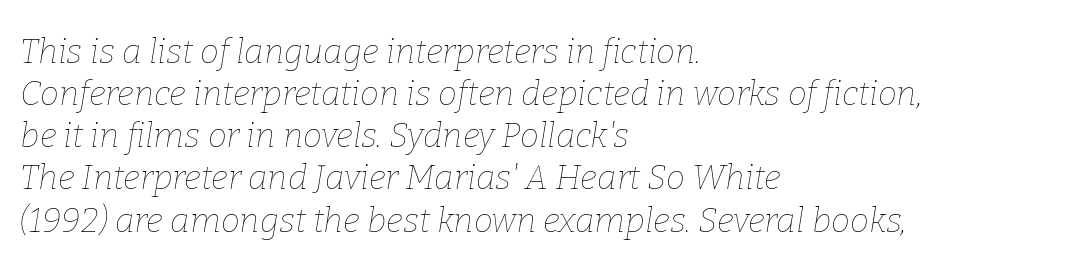
Nobody touched the tracking dial on this one. The face looks like a standard text weight, possibly lighter. The gap between lines stays unmarked. Horizontally, the lines are justified to the leading edge only. Yep, that's italic — everything's leaning. This sample has the flowing, uneven cadence of proportional lettering.
